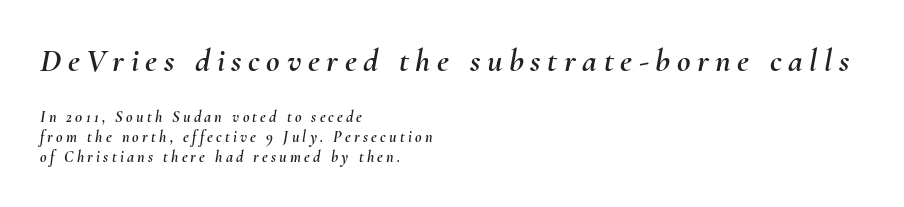
Q: Is the text italic (slanted)? A: Yes, it leans right by about 10 degrees.
Q: Is the text underlined? A: No.
Q: How is the paragraph aligned? A: Left-aligned.
Q: Is the spacing between letters normal or unusually wide? A: Unusually wide.
Q: Which block of text is set in a larger size, the first (top) or the second (bottom)? A: The first (top) one.
Q: Width (condensed, normal, or wide)? A: Normal.
Q: Stroke contrast? A: Medium.
Q: x-height? A: Small.
Q: Monospaced? A: No.
